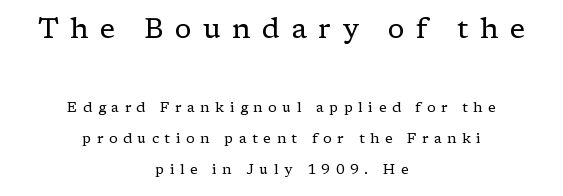
The image shows 28 px regular-weight serif type, upright; set centered, loose line spacing (2.21x), unusually wide letter spacing (+0.4 em), not underlined; the first (top) block is 2.0x larger; low stroke contrast and a medium x-height.
